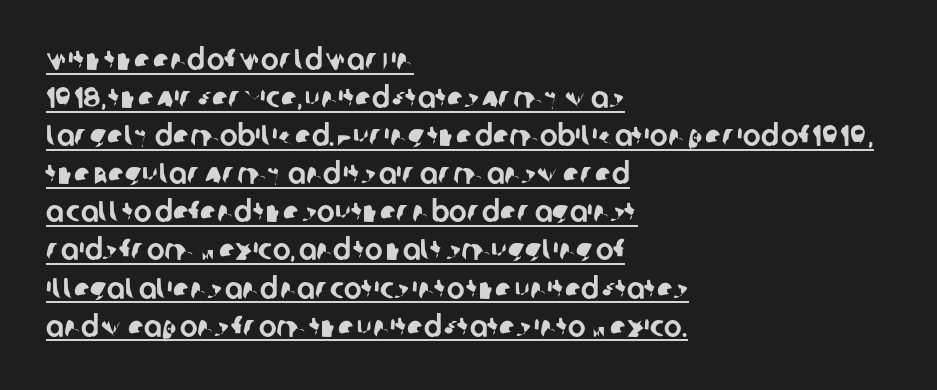
These characters rest on top of a visible drawn line. Is this a fixed-width face? No — the glyphs have proportional, varying widths. The lines are quadded left. In terms of leading, this rendering sits right in the middle. The characters display no serif detailing; their extremities are plain. The type is set solid horizontally, with unmodified tracking.
